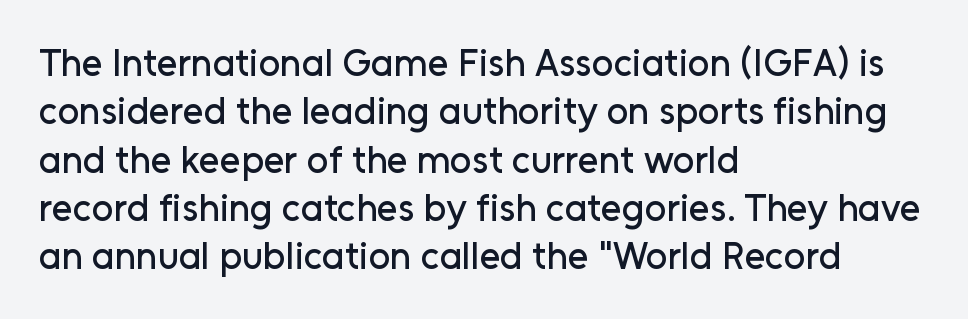
Interline gaps are of average width in this sample. A student would call this left alignment; a typographer would say flush left, rag right. Plain, unruled lines of type. You can tell from the bare stems that sans-serif type was used. Students, note that the glyphs here touch the page at normal intervals. These lines are rendered in a variable-pitch font.
